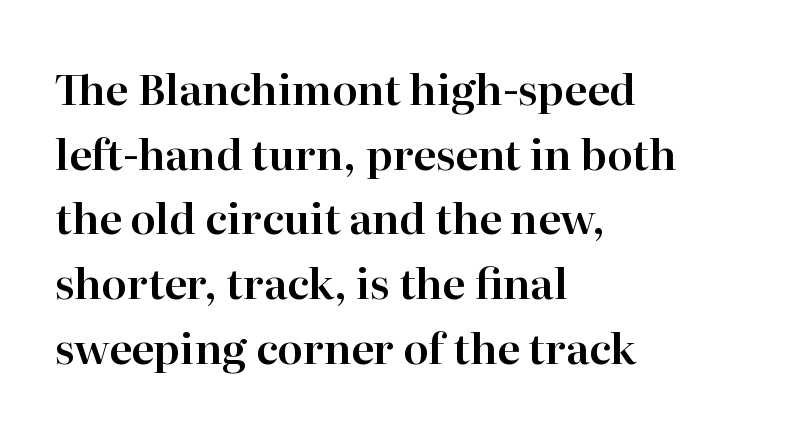
Compared with a centered layout, this one pins lines to the left instead. The specimen reads as upright at a glance. Successive baselines arrive at the customary interval. Check the space under the baseline: it is left empty.
